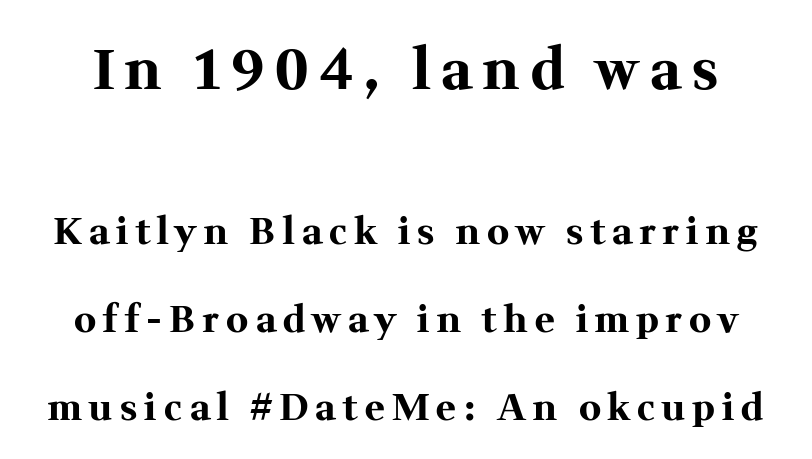
Q: Is the text bold? A: Yes.
Q: Is the text italic (slanted)? A: No, it is upright.
Q: Is the typeface a serif or a sans-serif typeface? A: Serif.
Q: Is the text underlined? A: No.
Q: Is the spacing between letters normal or unusually wide? A: Unusually wide.
Q: Is the spacing between lines tight, normal or loose? A: Loose.
Q: Which block of text is set in a larger size, the first (top) or the second (bottom)? A: The first (top) one.
Q: Width (condensed, normal, or wide)? A: Normal.
Q: Stroke contrast? A: Medium.
Q: x-height? A: Medium.
Q: Monospaced? A: No.
